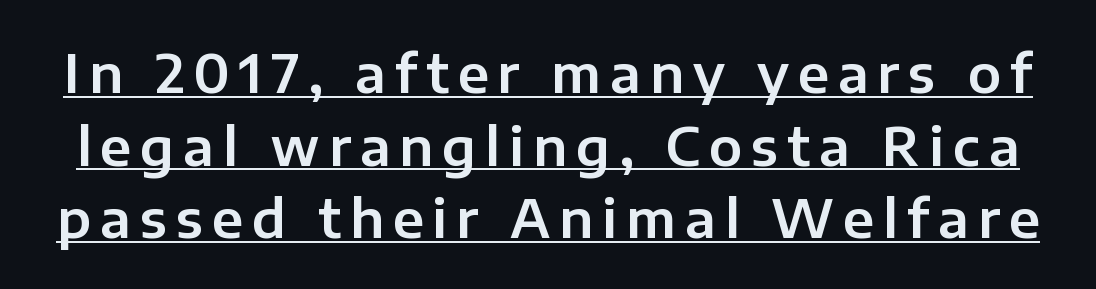
The image shows 53 px sans-serif type, upright; set normal line spacing (1.37x), underlined; low stroke contrast and a medium x-height.
